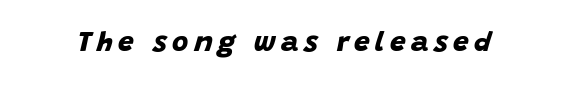
Q: Is the text bold? A: Yes.
Q: Is the typeface a serif or a sans-serif typeface? A: Sans-serif.
Q: Is the text underlined? A: No.
Q: Width (condensed, normal, or wide)? A: Normal.
Q: Stroke contrast? A: Low.
Q: x-height? A: Large.
Q: Monospaced? A: No.
